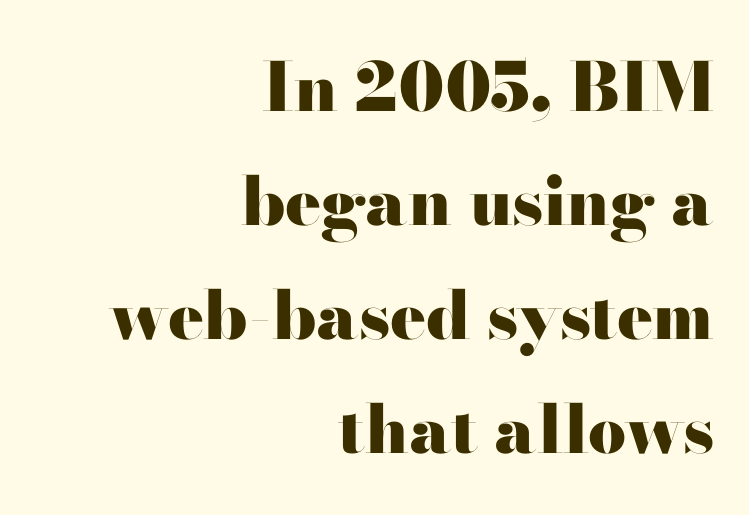
{"serif": "yes", "italic": "no", "bold": "yes", "weight": "heavy", "width": "wide", "stroke_contrast": "high", "x_height": "small", "monospaced": "no", "underline": "no", "align": "right", "line_spacing": "normal", "line_spacing_ratio": 1.7, "letter_spacing": "normal", "letter_spacing_em": 0.0, "glyph_px": 67}
